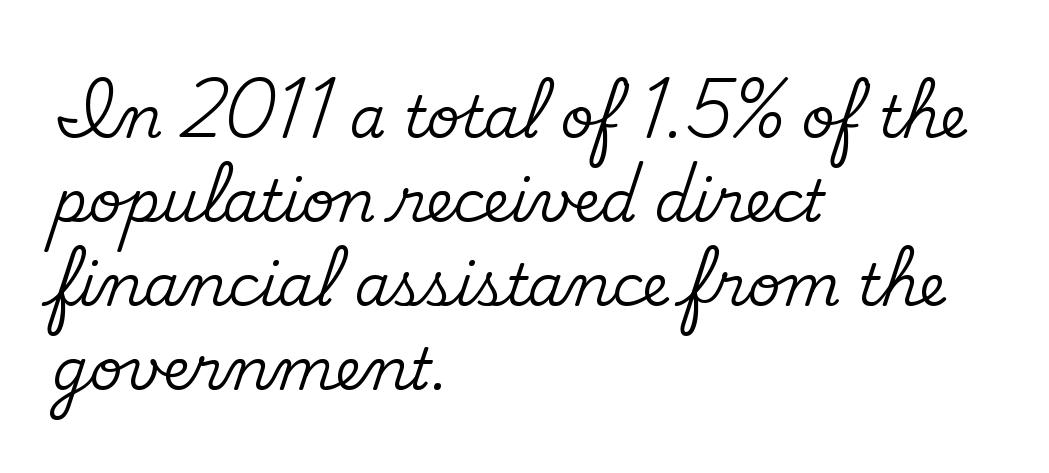
The image shows 58 px text type; set left-aligned, normal line spacing (1.45x), normal letter spacing, not underlined; medium stroke contrast and a small x-height.
